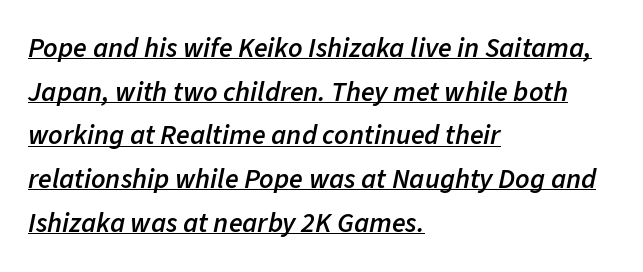
Reading down the column, the eye jumps a familiar distance to each next line. The horizontal fit of the characters is conventional and even. Here the designer chose a conventional face with non-uniform glyph widths. Characters are canted at an angle relative to the baseline's perpendicular. Check the space under the baseline: a stroke is drawn there.
